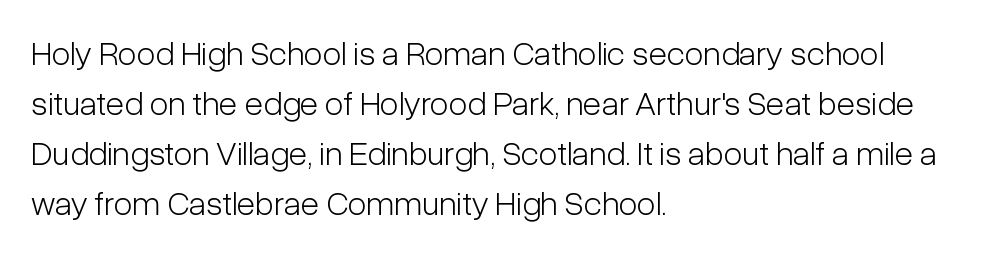
{"serif": "no", "italic": "no", "bold": "no", "weight": "light", "width": "condensed", "stroke_contrast": "low", "x_height": "medium", "monospaced": "no", "underline": "no", "align": "left", "line_spacing": "normal", "line_spacing_ratio": 1.47, "letter_spacing": "normal", "letter_spacing_em": 0.0, "glyph_px": 34}
